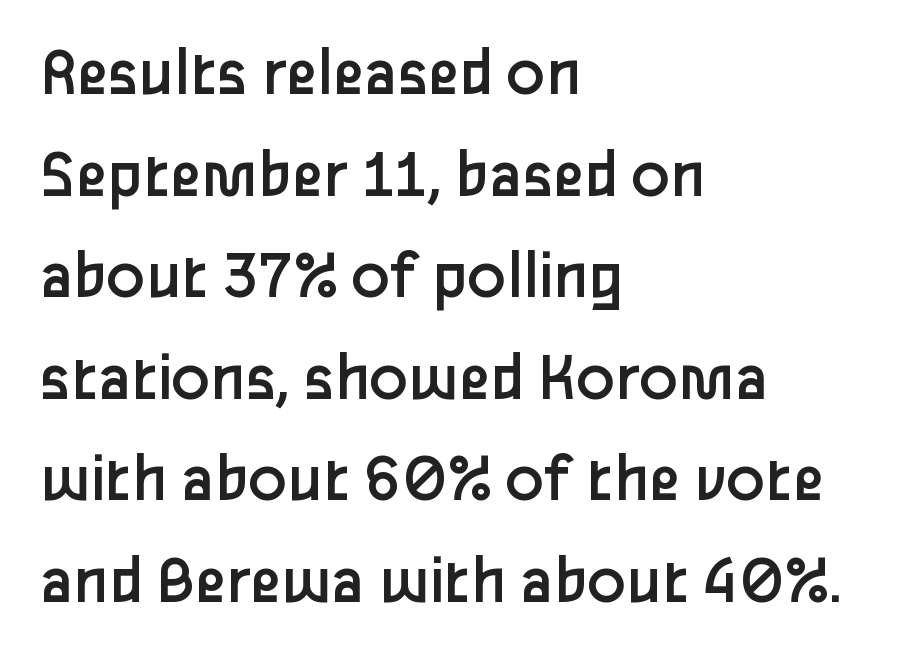
{"serif": "no", "italic": "no", "bold": "no", "weight": "regular", "width": "normal", "stroke_contrast": "low", "x_height": "medium", "monospaced": "no", "underline": "no", "align": "left", "line_spacing": "normal", "line_spacing_ratio": 1.43, "letter_spacing": "normal", "letter_spacing_em": 0.0, "glyph_px": 71}
